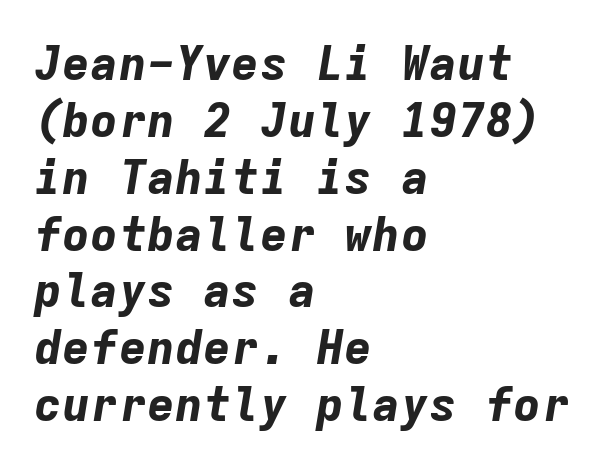
Q: Is the text bold? A: Yes.
Q: Is the text italic (slanted)? A: Yes, it leans right by about 9 degrees.
Q: Is the text underlined? A: No.
Q: How is the paragraph aligned? A: Left-aligned.
Q: Is the spacing between letters normal or unusually wide? A: Normal.
Q: Width (condensed, normal, or wide)? A: Normal.
Q: Stroke contrast? A: Low.
Q: x-height? A: Medium.
Q: Monospaced? A: Yes.
